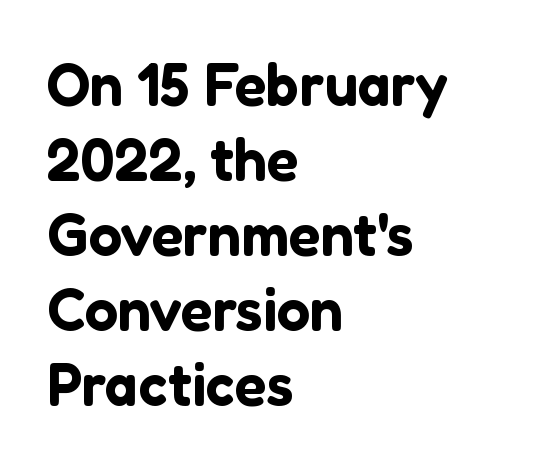
The image shows 59 px sans-serif type, upright; set left-aligned, normal line spacing (1.27x), normal letter spacing, not underlined; low stroke contrast and a medium x-height.
